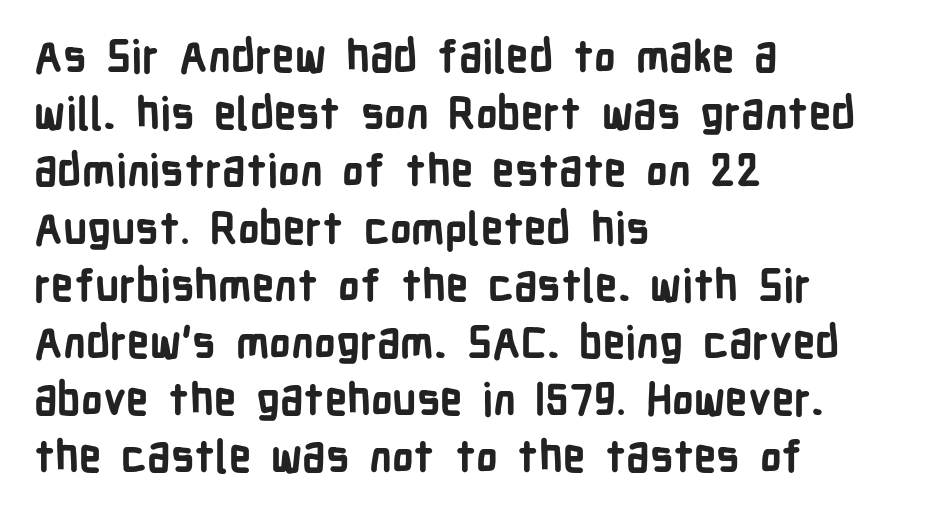
Q: Is the text bold? A: Yes.
Q: Is the text italic (slanted)? A: No, it is upright.
Q: Is the typeface a serif or a sans-serif typeface? A: Sans-serif.
Q: Is the text underlined? A: No.
Q: How is the paragraph aligned? A: Left-aligned.
Q: Is the spacing between letters normal or unusually wide? A: Normal.
Q: Is the spacing between lines tight, normal or loose? A: Normal.
Q: Width (condensed, normal, or wide)? A: Condensed.
Q: Stroke contrast? A: Low.
Q: x-height? A: Medium.
Q: Monospaced? A: No.
